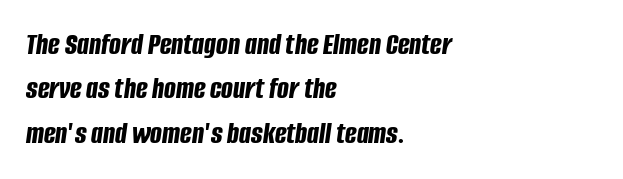
{"italic": "yes", "lean": "right", "slant_degrees": 8, "bold": "yes", "weight": "bold", "width": "condensed", "stroke_contrast": "low", "x_height": "large", "monospaced": "no", "underline": "no", "align": "left", "line_spacing": "normal", "line_spacing_ratio": 1.43, "letter_spacing": "normal", "letter_spacing_em": 0.0, "glyph_px": 31}
